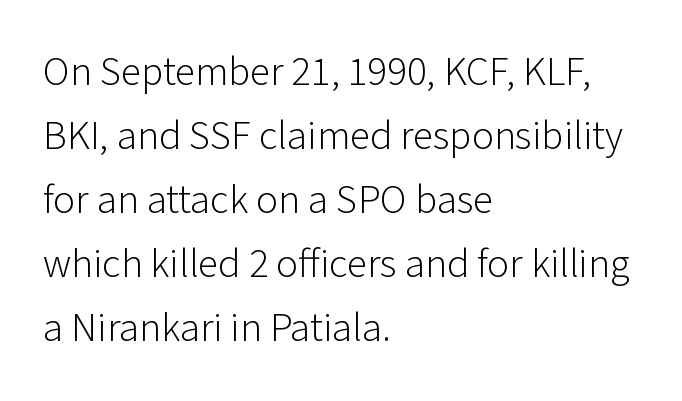
Q: Is the text bold? A: No.
Q: Is the text italic (slanted)? A: No, it is upright.
Q: Is the typeface a serif or a sans-serif typeface? A: Sans-serif.
Q: Is the text underlined? A: No.
Q: How is the paragraph aligned? A: Left-aligned.
Q: Is the spacing between letters normal or unusually wide? A: Normal.
Q: Is the spacing between lines tight, normal or loose? A: Normal.
Q: Width (condensed, normal, or wide)? A: Normal.
Q: Stroke contrast? A: Low.
Q: x-height? A: Medium.
Q: Monospaced? A: No.
